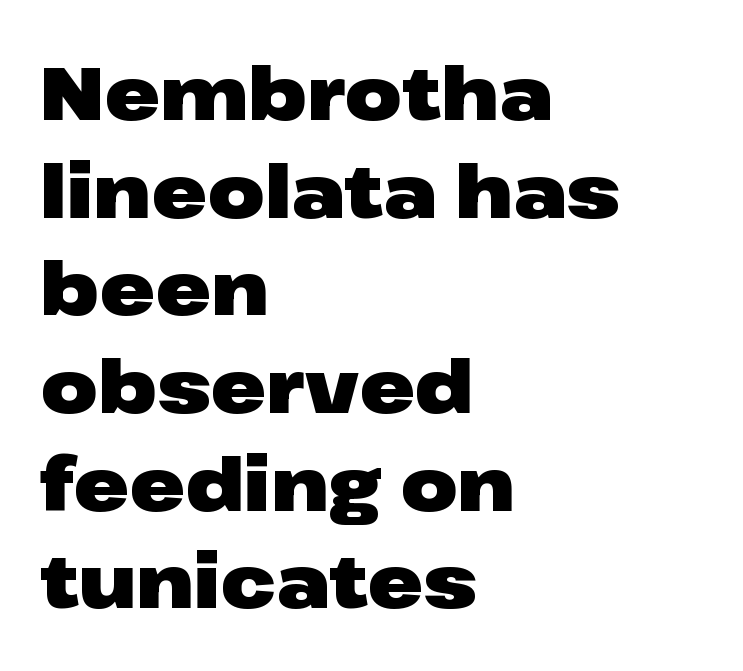
Q: Is the text bold? A: Yes.
Q: Is the text italic (slanted)? A: No, it is upright.
Q: Is the typeface a serif or a sans-serif typeface? A: Sans-serif.
Q: Is the text underlined? A: No.
Q: How is the paragraph aligned? A: Left-aligned.
Q: Is the spacing between letters normal or unusually wide? A: Normal.
Q: Is the spacing between lines tight, normal or loose? A: Normal.
Q: Width (condensed, normal, or wide)? A: Wide.
Q: Stroke contrast? A: Low.
Q: x-height? A: Medium.
Q: Monospaced? A: No.
